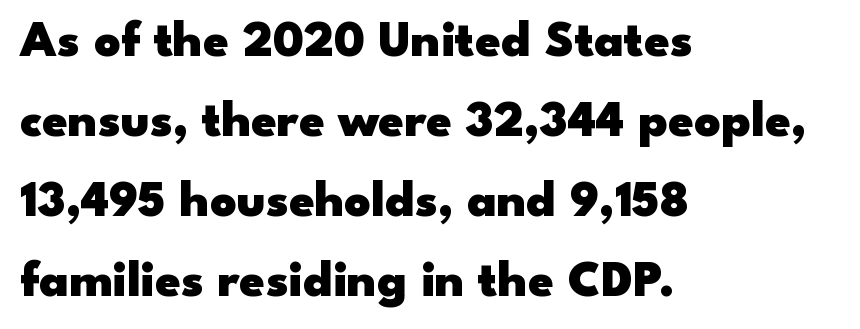
{"serif": "no", "italic": "no", "bold": "yes", "weight": "heavy", "width": "wide", "stroke_contrast": "low", "x_height": "small", "monospaced": "no", "underline": "no", "align": "left", "line_spacing": "normal", "line_spacing_ratio": 1.57, "letter_spacing": "normal", "letter_spacing_em": 0.0, "glyph_px": 51}
